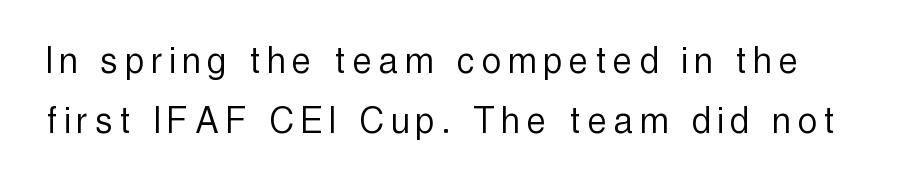
Q: Is the text bold? A: No.
Q: Is the text italic (slanted)? A: No, it is upright.
Q: Is the typeface a serif or a sans-serif typeface? A: Sans-serif.
Q: Is the text underlined? A: No.
Q: Is the spacing between lines tight, normal or loose? A: Normal.
Q: Width (condensed, normal, or wide)? A: Condensed.
Q: x-height? A: Medium.
Q: Monospaced? A: No.
